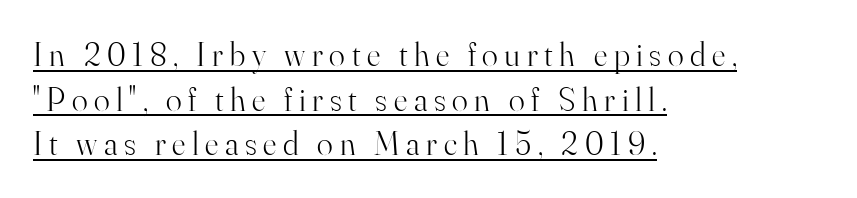
The lettering is marked with a stroke running underneath it. Observe the serifs anchoring each vertical stroke in this sample. Here the designer chose a conventional face with non-uniform glyph widths. Stroke thickness stays within the range of a standard reading face or lighter. A student would call this left alignment; a typographer would say flush left, rag right. Rendered with straight, roman letterforms.
